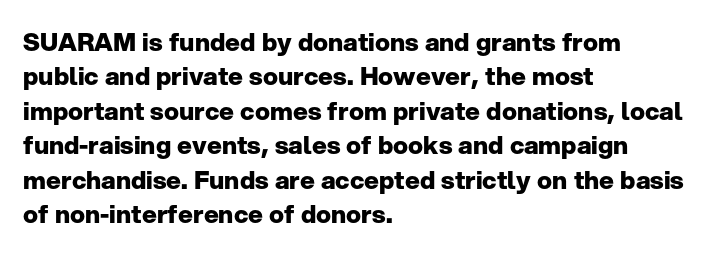
Q: Is the text bold? A: Yes.
Q: Is the text italic (slanted)? A: No, it is upright.
Q: Is the text underlined? A: No.
Q: How is the paragraph aligned? A: Left-aligned.
Q: Is the spacing between letters normal or unusually wide? A: Normal.
Q: Is the spacing between lines tight, normal or loose? A: Normal.
